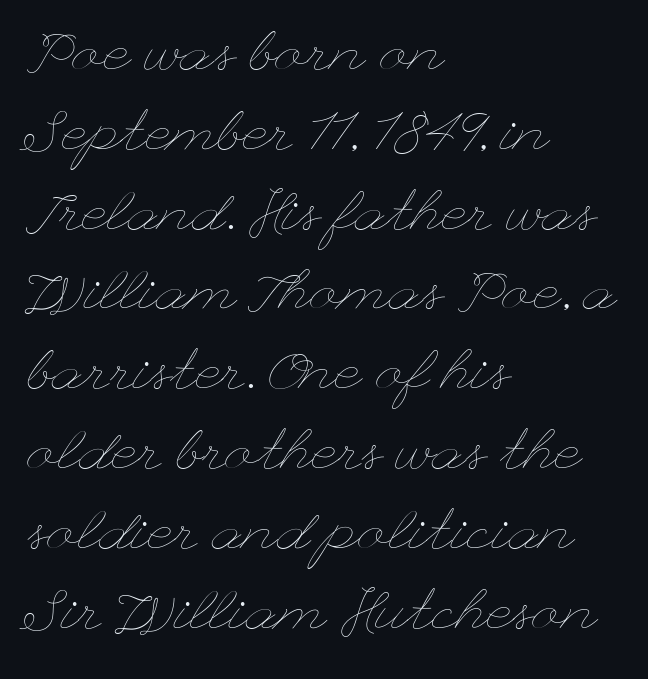
The image shows 57 px thin, wide type; set left-aligned, normal line spacing (1.4x), normal letter spacing, not underlined; low stroke contrast and a small x-height.
